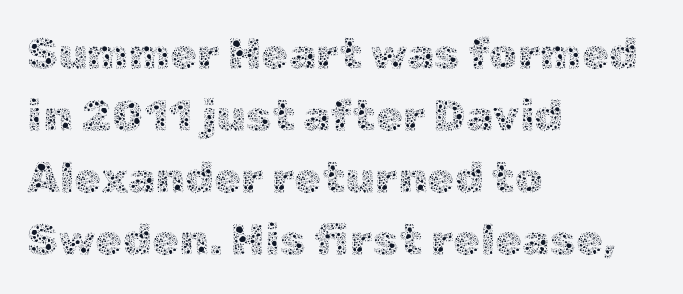
Q: Is the text bold? A: No.
Q: Is the text italic (slanted)? A: No, it is upright.
Q: Is the text underlined? A: No.
Q: How is the paragraph aligned? A: Left-aligned.
Q: Is the spacing between letters normal or unusually wide? A: Normal.
Q: Is the spacing between lines tight, normal or loose? A: Normal.
Q: Width (condensed, normal, or wide)? A: Normal.
Q: x-height? A: Medium.
Q: Monospaced? A: No.
